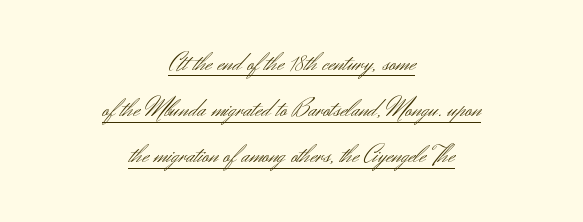
The image shows 27 px text type; set centered, line spacing 1.71x, normal letter spacing, underlined.
